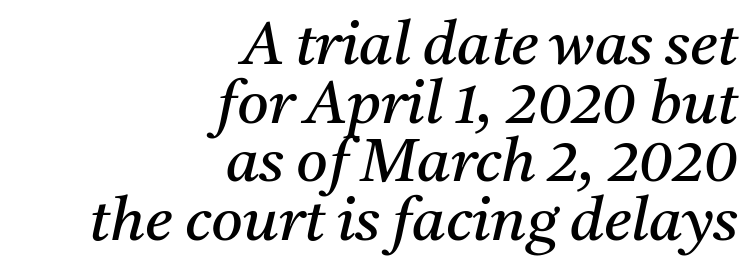
{"serif": "yes", "italic": "yes", "lean": "right", "slant_degrees": 11, "bold": "no", "weight": "regular", "width": "normal", "stroke_contrast": "medium", "x_height": "medium", "monospaced": "no", "underline": "no", "align": "right", "line_spacing": "tight", "line_spacing_ratio": 0.96, "letter_spacing": "normal", "letter_spacing_em": 0.0, "glyph_px": 61}
